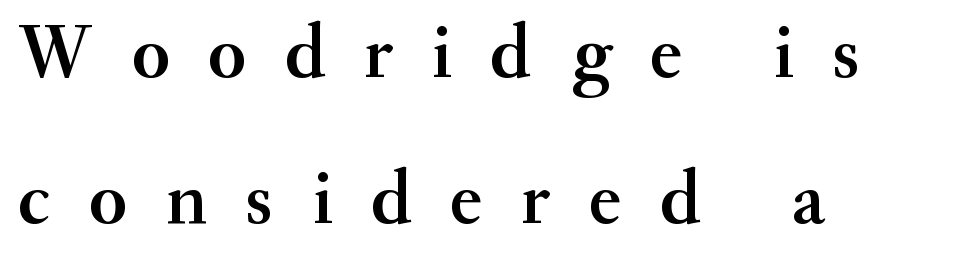
{"serif": "yes", "italic": "no", "width": "normal", "stroke_contrast": "medium", "x_height": "small", "monospaced": "no", "underline": "no", "align": "left", "line_spacing_ratio": 1.89, "letter_spacing": "wide", "letter_spacing_em": 0.5, "glyph_px": 77}
